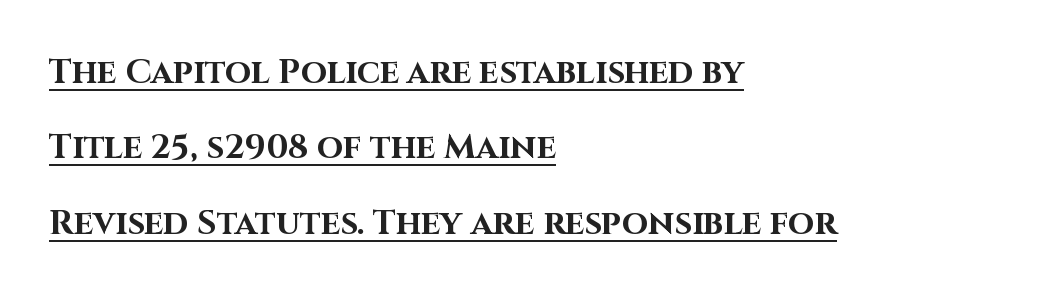
The image shows 34 px bold sans-serif type, upright; set left-aligned, loose line spacing (2.22x), normal letter spacing, underlined; high stroke contrast and a large x-height.
